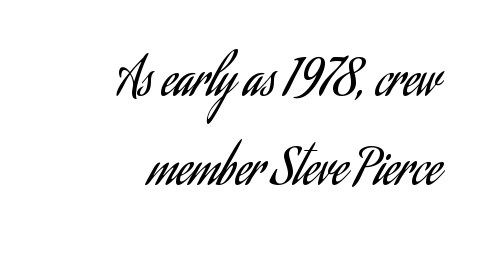
Spacing between characters is what you'd get straight out of the box. Proportional: the letters do not fall into vertical columns. The rag falls on the left side of this text block. Each letter's strokes conclude bluntly, with no projecting serifs.
